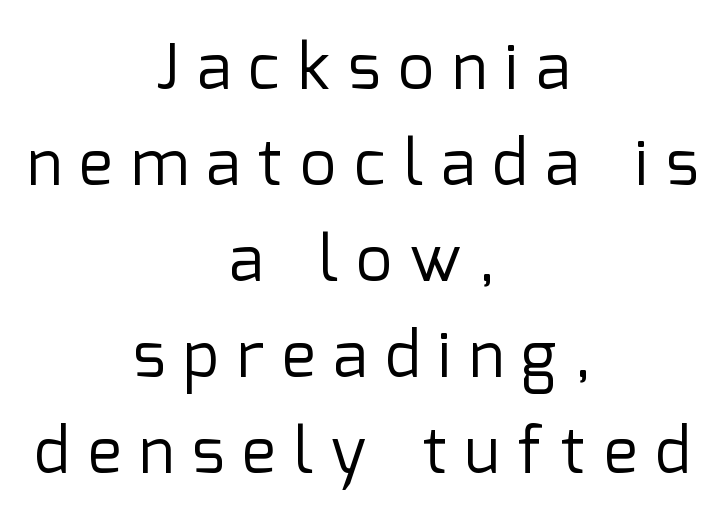
Q: Is the text bold? A: No.
Q: Is the text italic (slanted)? A: No, it is upright.
Q: Is the typeface a serif or a sans-serif typeface? A: Sans-serif.
Q: Is the text underlined? A: No.
Q: How is the paragraph aligned? A: Centered.
Q: Is the spacing between letters normal or unusually wide? A: Unusually wide.
Q: Is the spacing between lines tight, normal or loose? A: Normal.
Q: Width (condensed, normal, or wide)? A: Normal.
Q: Stroke contrast? A: Low.
Q: x-height? A: Medium.
Q: Monospaced? A: No.
